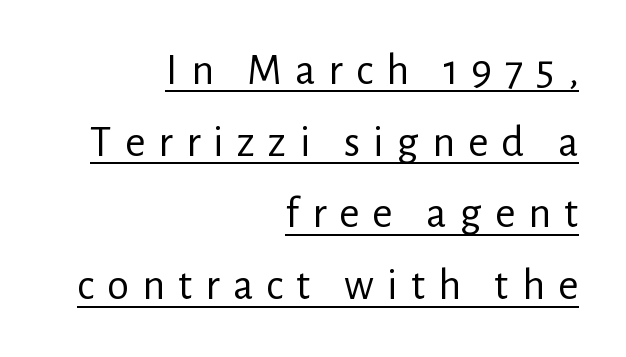
These lines are rendered in a variable-pitch font. Check the space under the baseline: a stroke is drawn there. This sample is right-justified, so line beginnings fall wherever the words allow. Heft: none added — not bold. Does the type have serifs? No, each stem ends abruptly. The passage shown has open, widely tracked lettering throughout.
